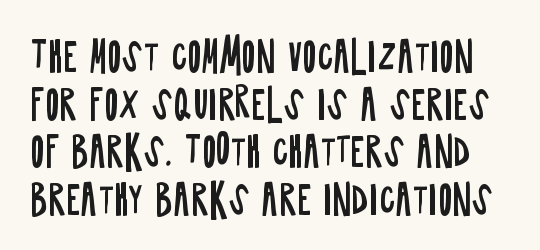
Q: Is the text bold? A: No.
Q: Is the text italic (slanted)? A: No, it is upright.
Q: Is the typeface a serif or a sans-serif typeface? A: Sans-serif.
Q: Is the text underlined? A: No.
Q: Is the spacing between letters normal or unusually wide? A: Normal.
Q: Width (condensed, normal, or wide)? A: Condensed.
Q: Stroke contrast? A: Low.
Q: x-height? A: Large.
Q: Monospaced? A: No.
